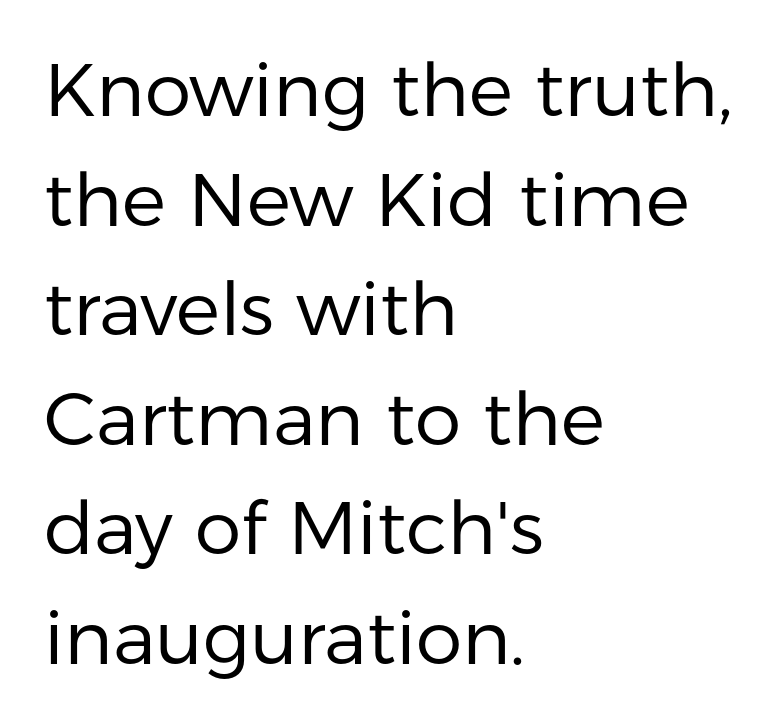
The image shows 74 px regular-weight sans-serif type, upright; set left-aligned, normal line spacing (1.48x), normal letter spacing, not underlined; low stroke contrast and a medium x-height.
